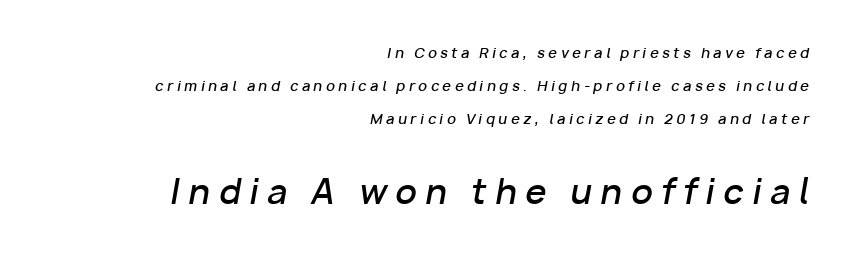
The image shows 34 px semibold type, italic (leaning right); set right-aligned, loose line spacing (2.35x), unusually wide letter spacing (+0.25 em), not underlined; the second (bottom) block is 2.43x larger; low stroke contrast and a medium x-height.
